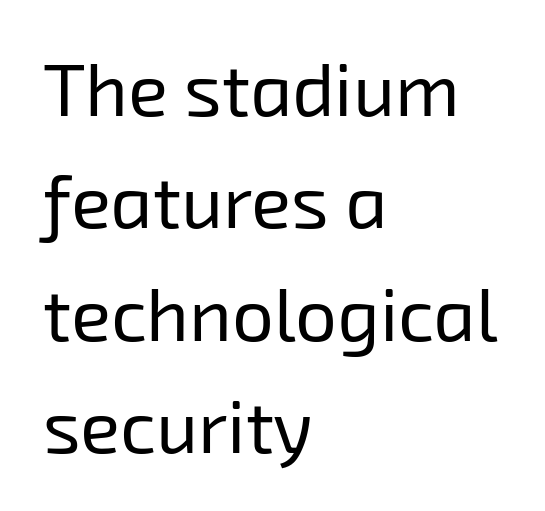
{"serif": "no", "bold": "no", "weight": "regular", "width": "normal", "stroke_contrast": "low", "x_height": "medium", "monospaced": "no", "underline": "no", "align": "left", "line_spacing": "normal", "line_spacing_ratio": 1.52, "letter_spacing": "normal", "letter_spacing_em": 0.0, "glyph_px": 74}
